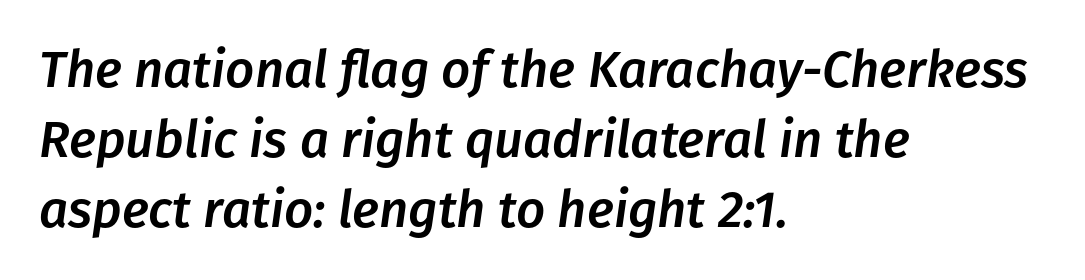
Descenders are the only things crossing below the line. In terms of posture, this sample is oblique. A typesetter would call this leading conventional body-copy spacing. You could not count columns in this text — the font is proportionally spaced. One-word summary of the alignment: left. Compared with typical body copy, the letter spacing here is the same.
